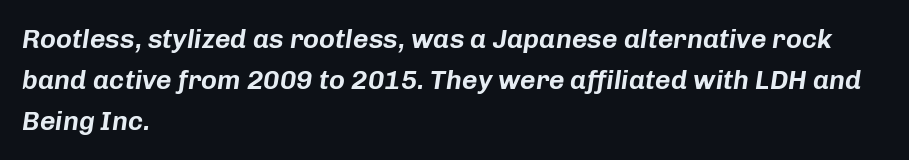
{"italic": "yes", "lean": "right", "slant_degrees": 8, "underline": "no", "align": "left", "line_spacing": "normal", "line_spacing_ratio": 1.52, "letter_spacing": "normal", "letter_spacing_em": 0.0, "glyph_px": 27}
